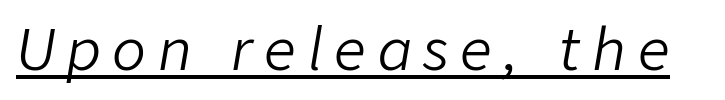
Note the varied advance widths — an 'i' is clearly narrower than an 'm'. Think standard paragraph weight, or any step lighter than that. This rendering features underlined lettering. You can tell it's italic because the verticals aren't actually vertical. Tracking here is generous; glyphs stand well apart from one another.
